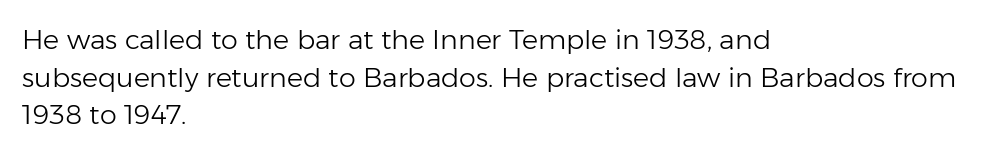
Notice how the stems are strictly vertical — no italics here. A bare baseline throughout the passage. Inter-character spacing is left at the font's built-in metrics. Vertical spacing — default. The ragged edge is on the right, which tells us the setting is flush left. The font sits on the lighter half of the weight spectrum, regular included.
